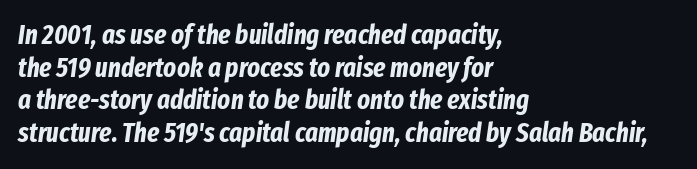
This rendering leaves character spacing at its baseline value. Looking at the ascenders, they clearly lean. Left-aligned paragraph, ragged on the right. Students, this is bold: see how much ink each stroke carries. Each row of text sits above clean, open space.
